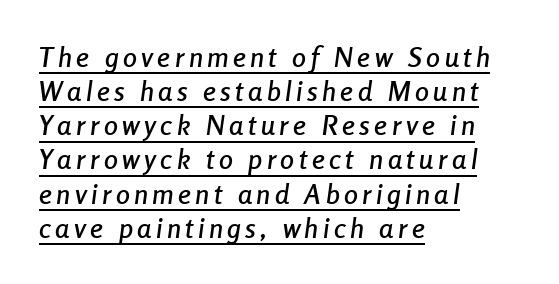
The font's italic variant was chosen for this text. Caption: lettering with a line underneath. Alignment: flush left. Each letter keeps its own natural width here, so spacing adapts to shape.
